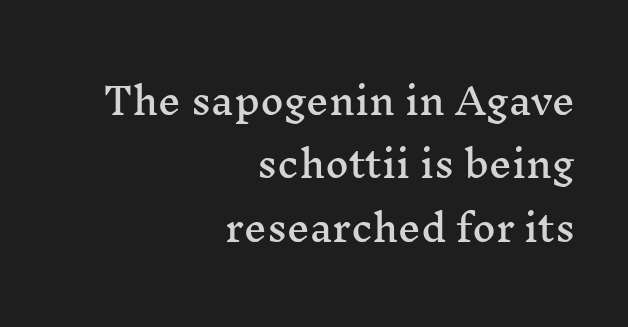
The image shows 36 px wide serif type, upright; set right-aligned, line spacing 1.76x, normal letter spacing, not underlined; medium stroke contrast and a medium x-height.
